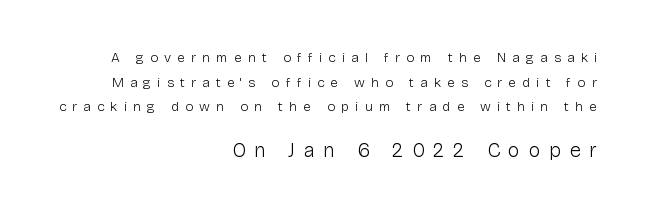
The image shows 20 px text type, upright; set right-aligned, line spacing 1.76x, unusually wide letter spacing (+0.43 em), not underlined; the second (bottom) block is 1.43x larger.
